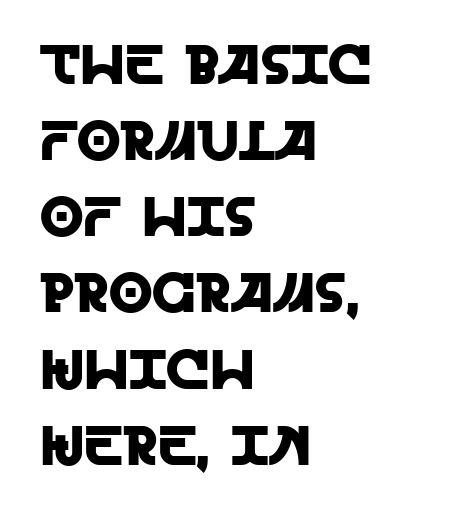
{"serif": "no", "italic": "no", "width": "normal", "x_height": "large", "monospaced": "no", "underline": "no", "align": "left", "line_spacing": "normal", "line_spacing_ratio": 1.36, "letter_spacing": "normal", "letter_spacing_em": 0.0, "glyph_px": 56}
